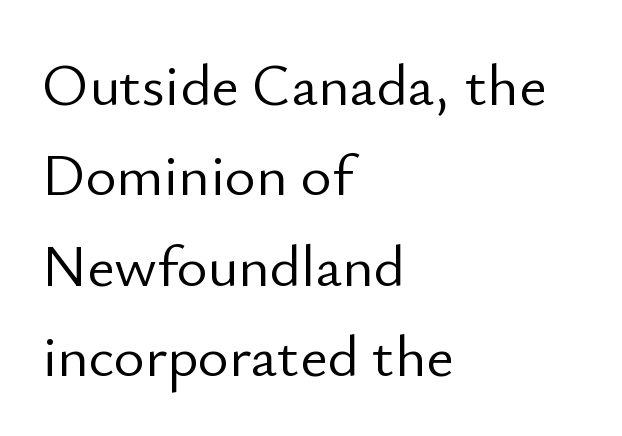
{"serif": "no", "italic": "no", "bold": "no", "weight": "light", "width": "normal", "stroke_contrast": "low", "x_height": "small", "monospaced": "no", "underline": "no", "align": "left", "line_spacing": "normal", "line_spacing_ratio": 1.53, "letter_spacing": "normal", "letter_spacing_em": 0.0, "glyph_px": 59}
